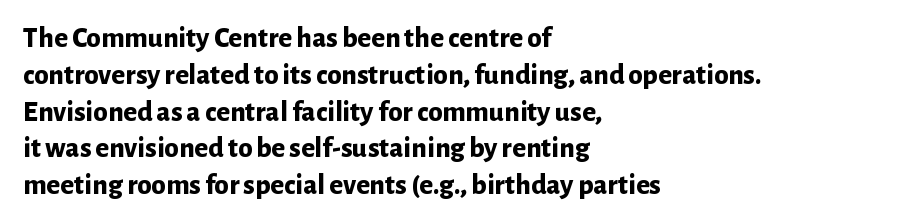
Honestly, there is no underline to notice here at all. Every character sits straight up, as roman type does. Spacing verdict: proportional, widths tailored to each character. Between one letter and the next there's only the usual sliver of space. Strokes here are thick enough to call this a true bold. Each letter's strokes conclude bluntly, with no projecting serifs.
